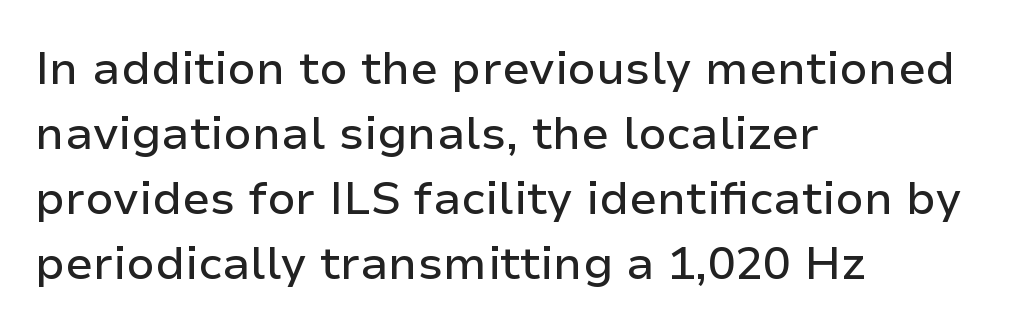
Q: Is the text italic (slanted)? A: No, it is upright.
Q: Is the typeface a serif or a sans-serif typeface? A: Sans-serif.
Q: Is the text underlined? A: No.
Q: How is the paragraph aligned? A: Left-aligned.
Q: Is the spacing between letters normal or unusually wide? A: Normal.
Q: Is the spacing between lines tight, normal or loose? A: Normal.
Q: Width (condensed, normal, or wide)? A: Normal.
Q: Stroke contrast? A: Low.
Q: x-height? A: Medium.
Q: Monospaced? A: No.
